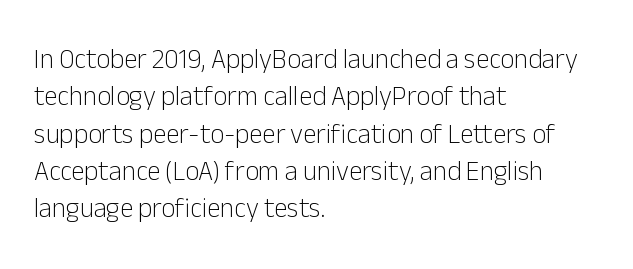
Q: Is the text bold? A: No.
Q: Is the text italic (slanted)? A: No, it is upright.
Q: Is the text underlined? A: No.
Q: How is the paragraph aligned? A: Left-aligned.
Q: Is the spacing between letters normal or unusually wide? A: Normal.
Q: Is the spacing between lines tight, normal or loose? A: Normal.
